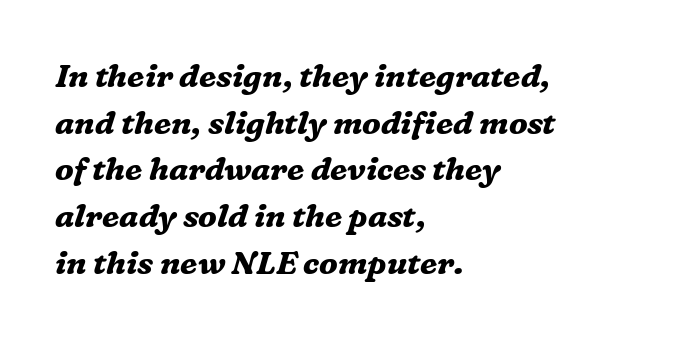
The image shows 32 px bold serif type, italic (leaning right); set left-aligned, normal line spacing (1.46x), normal letter spacing, not underlined; medium stroke contrast and a medium x-height.
